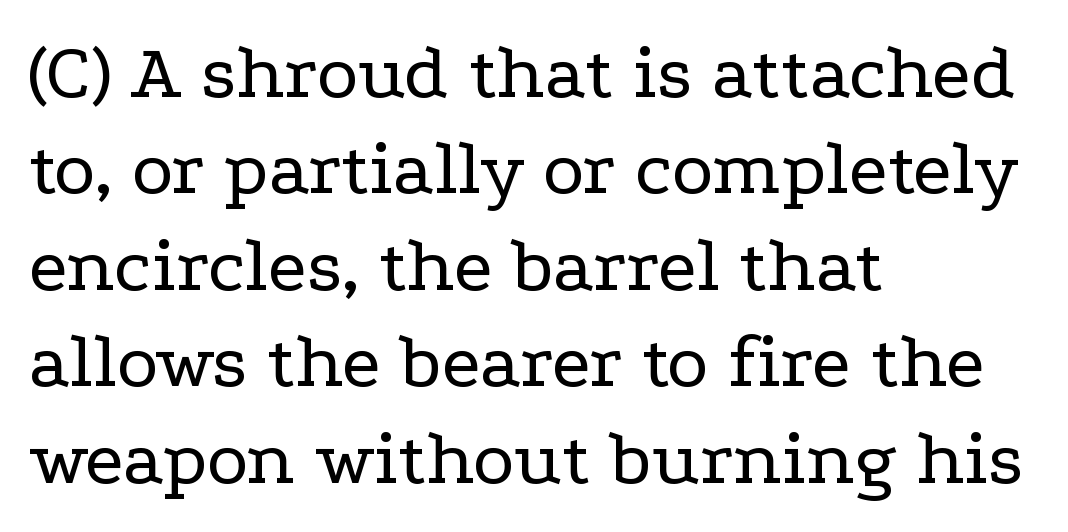
Q: Is the text bold? A: No.
Q: Is the text italic (slanted)? A: No, it is upright.
Q: Is the typeface a serif or a sans-serif typeface? A: Serif.
Q: Is the text underlined? A: No.
Q: How is the paragraph aligned? A: Left-aligned.
Q: Is the spacing between letters normal or unusually wide? A: Normal.
Q: Width (condensed, normal, or wide)? A: Wide.
Q: Stroke contrast? A: Low.
Q: x-height? A: Medium.
Q: Monospaced? A: No.
